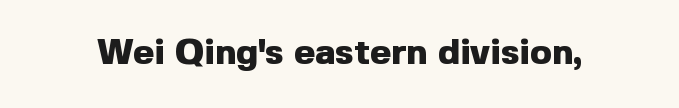
The image shows 36 px heavy sans-serif type, upright; set normal letter spacing, not underlined; a medium x-height.
